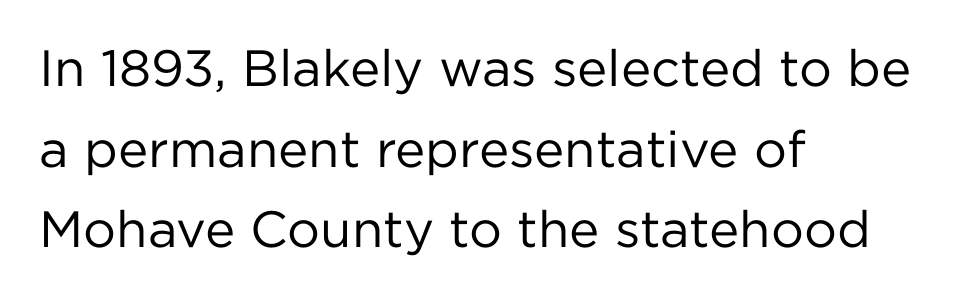
Q: Is the text bold? A: No.
Q: Is the text italic (slanted)? A: No, it is upright.
Q: Is the typeface a serif or a sans-serif typeface? A: Sans-serif.
Q: Is the text underlined? A: No.
Q: How is the paragraph aligned? A: Left-aligned.
Q: Is the spacing between letters normal or unusually wide? A: Normal.
Q: Is the spacing between lines tight, normal or loose? A: Normal.
Q: Width (condensed, normal, or wide)? A: Normal.
Q: Stroke contrast? A: Low.
Q: x-height? A: Medium.
Q: Monospaced? A: No.
